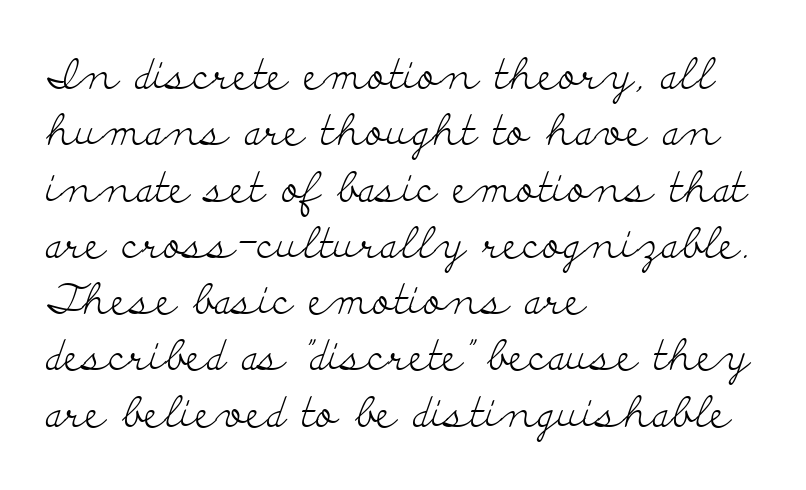
Stems here are at most as thick as an everyday book face. Evenly set lines give the paragraph a standard silhouette. Do the characters align in a grid? No, the font is proportional.
